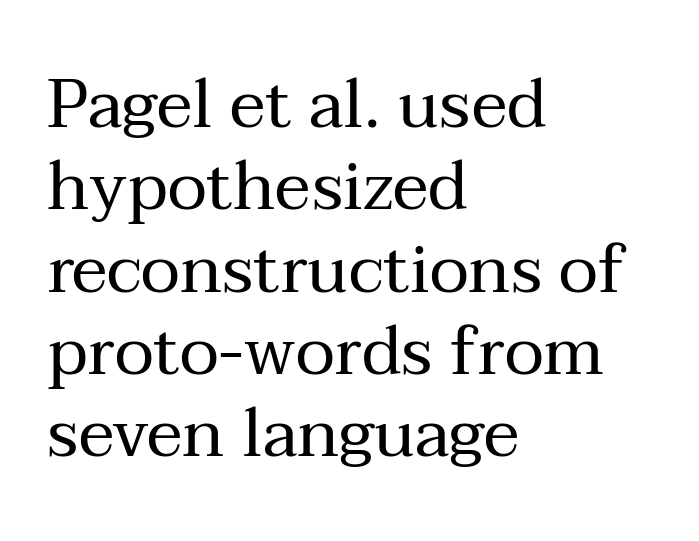
{"serif": "yes", "italic": "no", "bold": "no", "weight": "regular", "width": "normal", "stroke_contrast": "medium", "x_height": "medium", "monospaced": "no", "underline": "no", "align": "left", "line_spacing_ratio": 1.21, "letter_spacing": "normal", "letter_spacing_em": 0.0, "glyph_px": 68}
